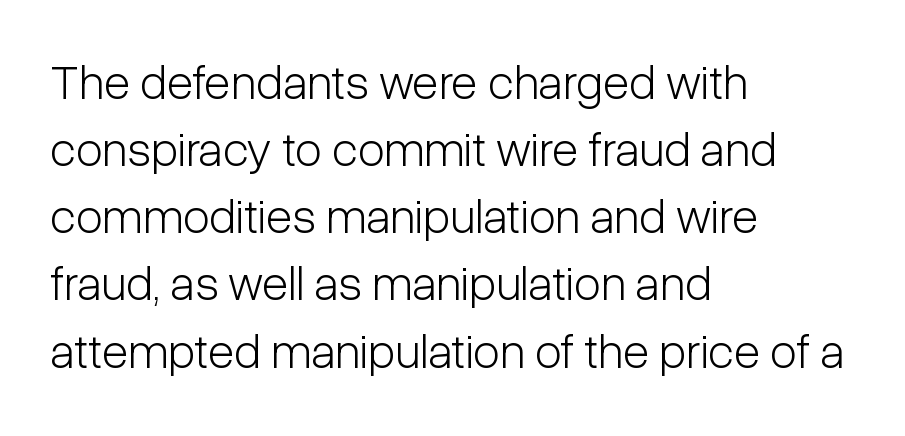
The image shows 49 px light, condensed sans-serif type, upright; set left-aligned, normal line spacing (1.37x), normal letter spacing, not underlined; low stroke contrast and a medium x-height.
